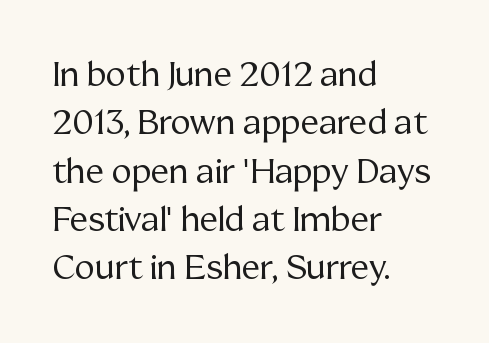
Q: Is the text bold? A: No.
Q: Is the text italic (slanted)? A: No, it is upright.
Q: Is the typeface a serif or a sans-serif typeface? A: Serif.
Q: Is the text underlined? A: No.
Q: How is the paragraph aligned? A: Left-aligned.
Q: Is the spacing between letters normal or unusually wide? A: Normal.
Q: Is the spacing between lines tight, normal or loose? A: Normal.
Q: Width (condensed, normal, or wide)? A: Normal.
Q: Stroke contrast? A: Medium.
Q: x-height? A: Medium.
Q: Monospaced? A: No.
